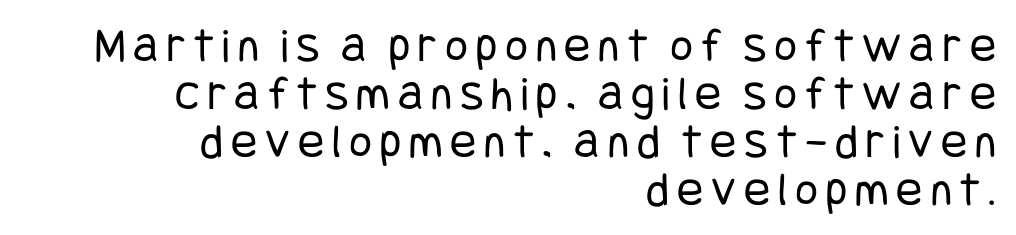
Q: Is the text bold? A: No.
Q: Is the text italic (slanted)? A: No, it is upright.
Q: Is the typeface a serif or a sans-serif typeface? A: Sans-serif.
Q: Is the text underlined? A: No.
Q: How is the paragraph aligned? A: Right-aligned.
Q: Is the spacing between lines tight, normal or loose? A: Tight.
Q: Width (condensed, normal, or wide)? A: Condensed.
Q: Stroke contrast? A: Low.
Q: x-height? A: Large.
